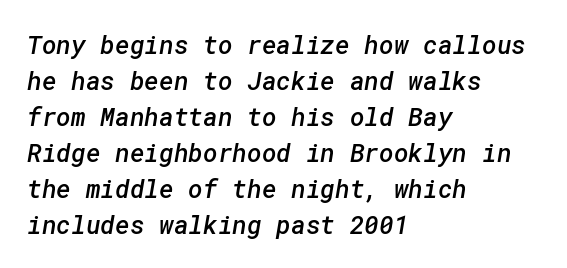
The image shows 25 px text type; set left-aligned, normal line spacing (1.44x), normal letter spacing, not underlined.
